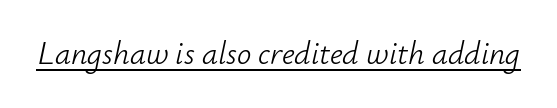
{"italic": "yes", "lean": "right", "slant_degrees": 12, "bold": "no", "weight": "light", "width": "normal", "stroke_contrast": "low", "x_height": "small", "monospaced": "no", "underline": "yes", "letter_spacing": "normal", "letter_spacing_em": 0.0, "glyph_px": 32}
